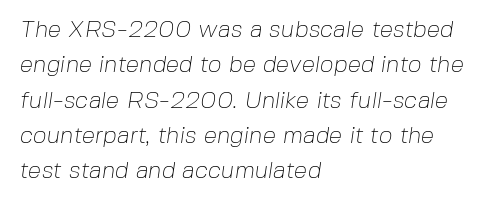
{"bold": "no", "underline": "no", "align": "left", "line_spacing": "normal", "line_spacing_ratio": 1.47, "letter_spacing": "normal", "letter_spacing_em": 0.0, "glyph_px": 24}
